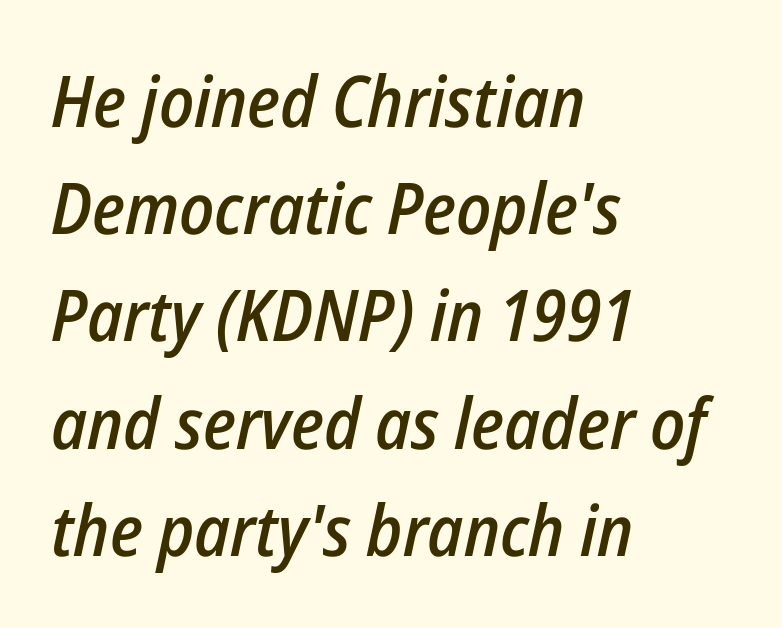
{"italic": "yes", "lean": "right", "slant_degrees": 12, "bold": "semi", "weight": "semibold", "width": "condensed", "stroke_contrast": "low", "x_height": "medium", "monospaced": "no", "underline": "no", "align": "left", "line_spacing": "normal", "line_spacing_ratio": 1.51, "letter_spacing": "normal", "letter_spacing_em": 0.0, "glyph_px": 71}
